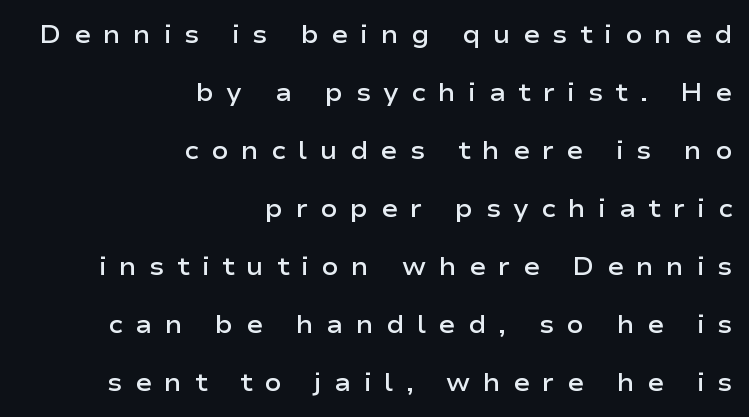
Horizontal alignment here is rightward, an uncommon choice for prose. Words float on clear page, feet unadorned. The line-height multiplier appears high, well above default. Nope, not italic — everything's standing straight. In terms of weight, the rendering is demibold, just under bold.
